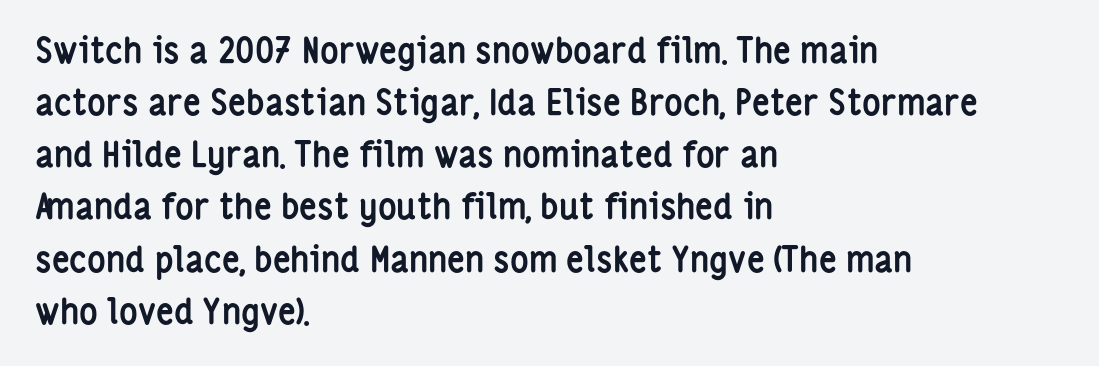
Q: Is the text bold? A: Yes.
Q: Is the text italic (slanted)? A: No, it is upright.
Q: Is the typeface a serif or a sans-serif typeface? A: Sans-serif.
Q: Is the text underlined? A: No.
Q: How is the paragraph aligned? A: Left-aligned.
Q: Is the spacing between letters normal or unusually wide? A: Normal.
Q: Is the spacing between lines tight, normal or loose? A: Normal.
Q: Width (condensed, normal, or wide)? A: Condensed.
Q: Stroke contrast? A: Low.
Q: x-height? A: Medium.
Q: Monospaced? A: No.
